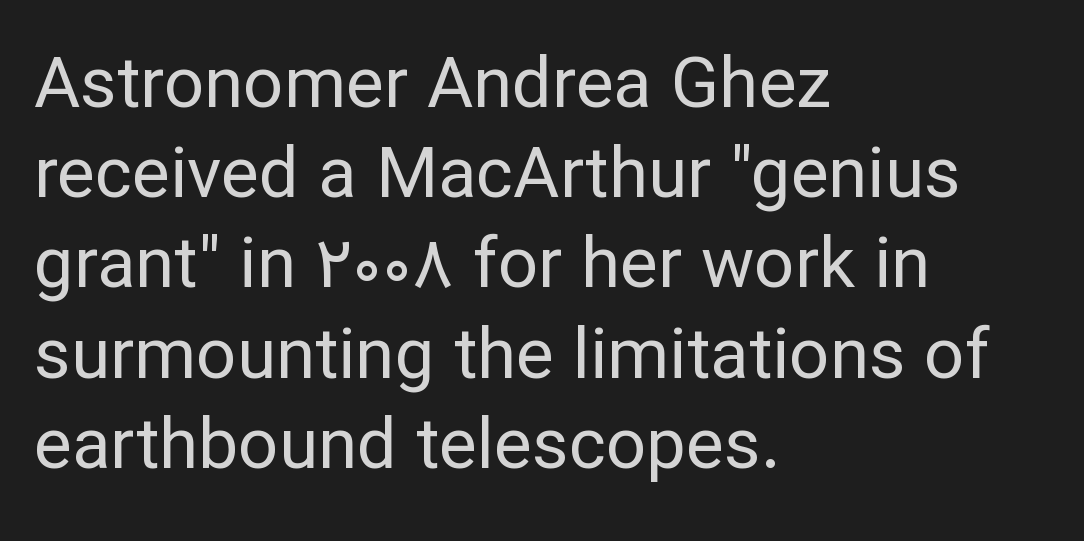
The image shows 71 px regular-weight sans-serif type, upright; set left-aligned, normal line spacing (1.27x), normal letter spacing, not underlined; low stroke contrast and a medium x-height.
